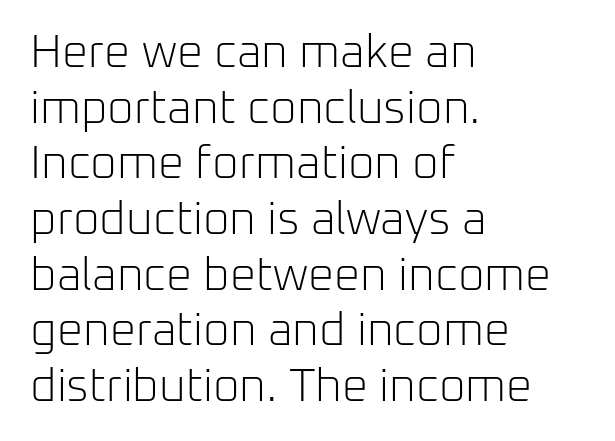
Beneath every word, the page is bare. Heaviness? Minimal to ordinary, like unemphasized prose. Line starts are locked; line ends wander. Here the glyphs are tracked normally, forming tight word shapes.
